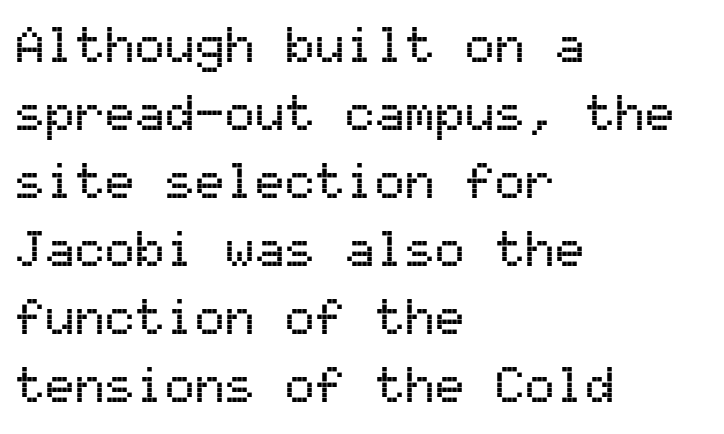
The image shows 50 px sans-serif type, upright, monospaced; set left-aligned, normal line spacing (1.36x), normal letter spacing, not underlined; medium stroke contrast and a medium x-height.
